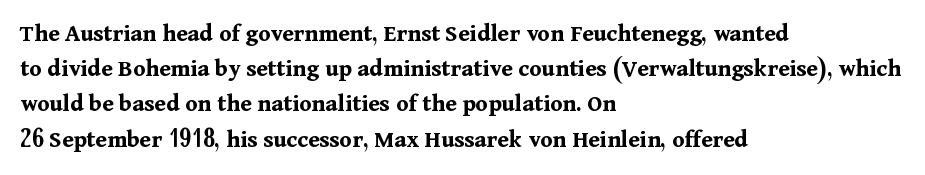
The image shows 25 px bold type, upright; set left-aligned, normal line spacing (1.41x), normal letter spacing, not underlined.
